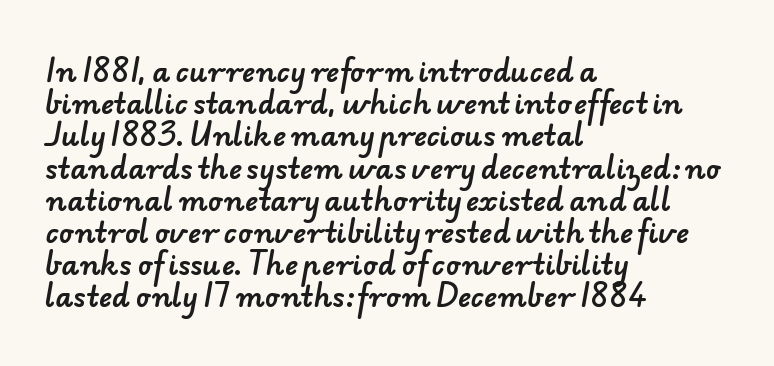
{"serif": "no", "width": "normal", "stroke_contrast": "low", "x_height": "small", "monospaced": "no", "underline": "no", "align": "left", "line_spacing": "tight", "line_spacing_ratio": 1.15, "letter_spacing": "normal", "letter_spacing_em": 0.0, "glyph_px": 28}
